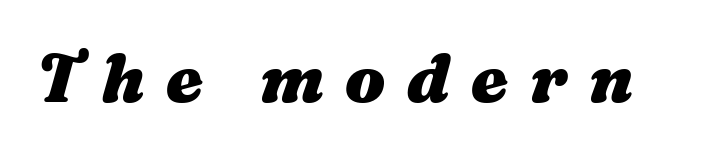
{"italic": "yes", "lean": "right", "slant_degrees": 16, "bold": "yes", "weight": "heavy", "width": "wide", "stroke_contrast": "medium", "x_height": "medium", "monospaced": "no", "underline": "no", "letter_spacing": "wide", "letter_spacing_em": 0.32, "glyph_px": 67}
